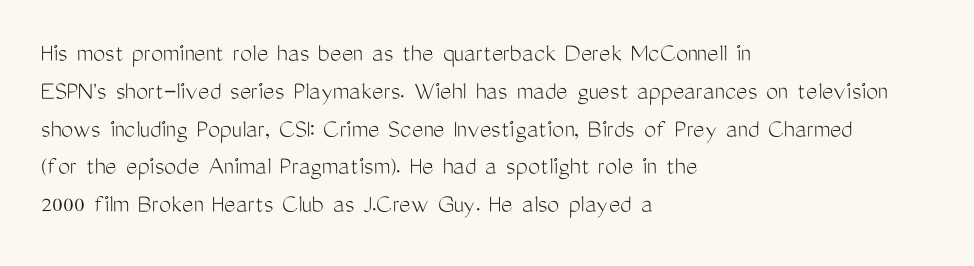
The image shows 27 px text type, upright; set left-aligned, normal line spacing (1.4x), normal letter spacing, not underlined.
